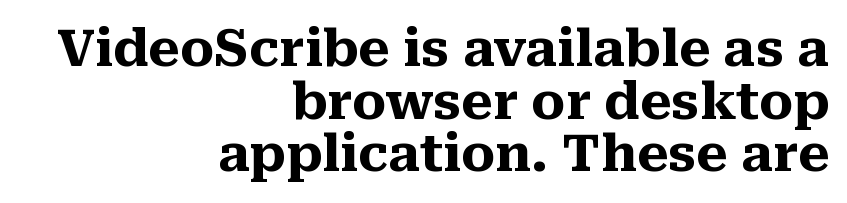
{"serif": "yes", "italic": "no", "bold": "yes", "weight": "heavy", "width": "normal", "stroke_contrast": "medium", "x_height": "medium", "monospaced": "no", "underline": "no", "align": "right", "line_spacing": "tight", "line_spacing_ratio": 1.03, "letter_spacing": "normal", "letter_spacing_em": 0.0, "glyph_px": 51}
